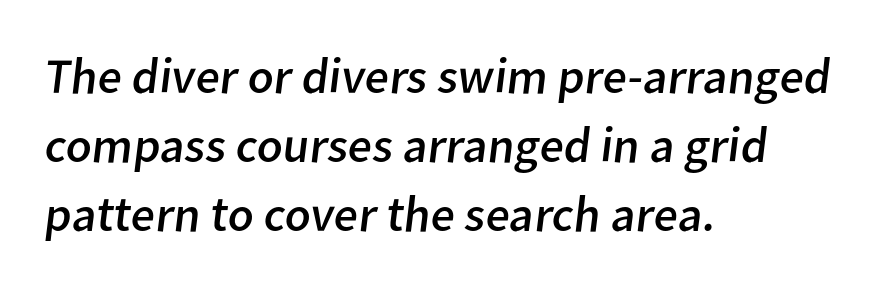
{"serif": "no", "bold": "no", "weight": "regular", "width": "normal", "stroke_contrast": "low", "x_height": "medium", "monospaced": "no", "underline": "no", "align": "left", "line_spacing": "normal", "line_spacing_ratio": 1.38, "letter_spacing": "normal", "letter_spacing_em": 0.0, "glyph_px": 50}
